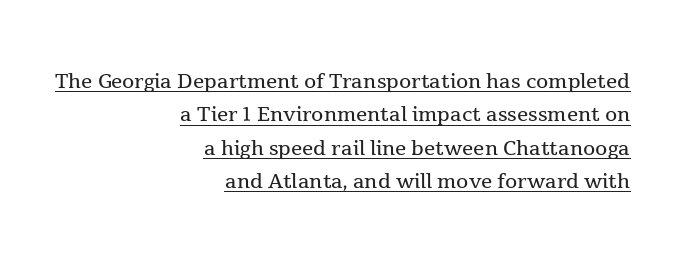
A typesetter would call this zero additional tracking. The compositor pushed each line to the right boundary. Is this a sans? No — the strokes have serifs. A typesetter would mark this as roman, not italic. Do the characters align in a grid? No, the font is proportional.
